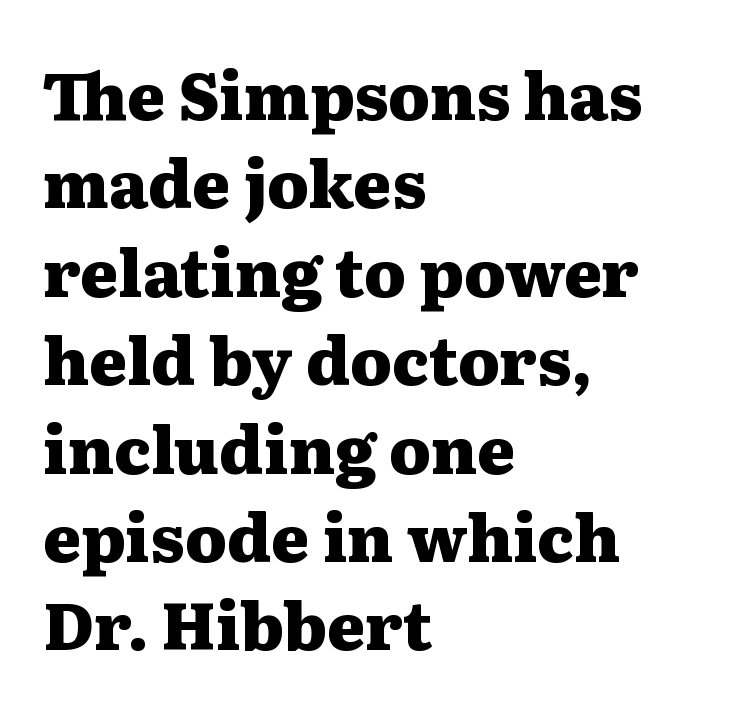
The image shows 65 px heavy, wide serif type, upright; set left-aligned, normal line spacing (1.36x), normal letter spacing, not underlined; medium stroke contrast and a medium x-height.
